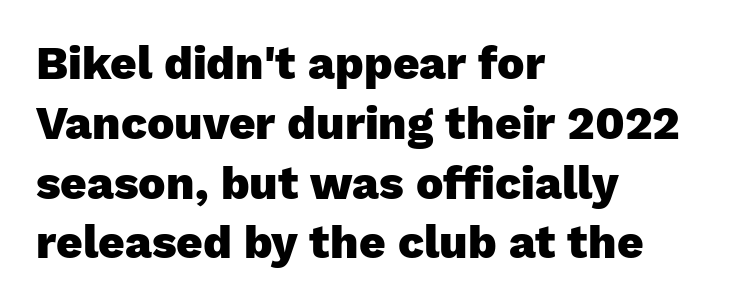
Q: Is the text bold? A: Yes.
Q: Is the text italic (slanted)? A: No, it is upright.
Q: Is the typeface a serif or a sans-serif typeface? A: Sans-serif.
Q: Is the text underlined? A: No.
Q: How is the paragraph aligned? A: Left-aligned.
Q: Is the spacing between letters normal or unusually wide? A: Normal.
Q: Is the spacing between lines tight, normal or loose? A: Normal.
Q: Width (condensed, normal, or wide)? A: Normal.
Q: Stroke contrast? A: Low.
Q: x-height? A: Medium.
Q: Monospaced? A: No.
